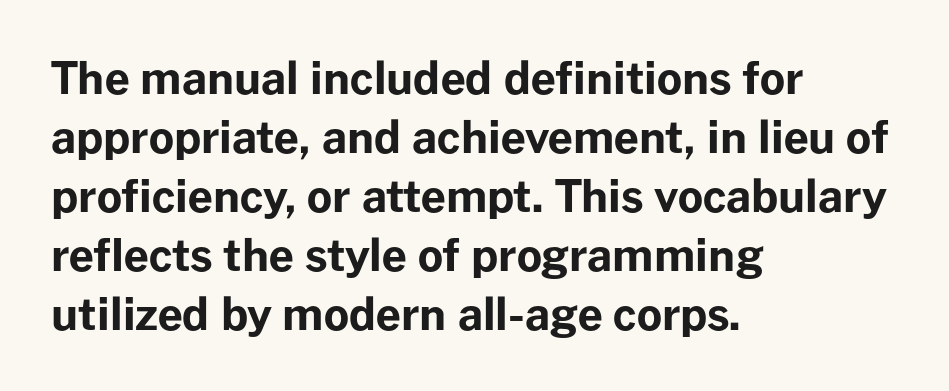
{"serif": "no", "italic": "no", "bold": "yes", "weight": "bold", "width": "normal", "stroke_contrast": "low", "x_height": "medium", "monospaced": "no", "underline": "no", "align": "left", "line_spacing": "normal", "line_spacing_ratio": 1.34, "letter_spacing": "normal", "letter_spacing_em": 0.0, "glyph_px": 44}
